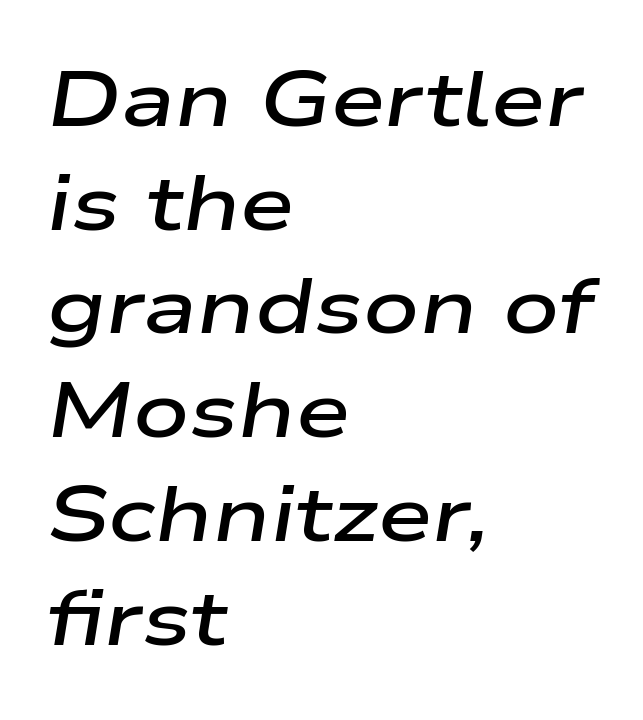
Q: Is the text bold? A: Semi-bold.
Q: Is the text italic (slanted)? A: Yes, it leans right by about 9 degrees.
Q: Is the text underlined? A: No.
Q: How is the paragraph aligned? A: Left-aligned.
Q: Is the spacing between letters normal or unusually wide? A: Normal.
Q: Is the spacing between lines tight, normal or loose? A: Normal.
Q: Width (condensed, normal, or wide)? A: Wide.
Q: Stroke contrast? A: Low.
Q: x-height? A: Medium.
Q: Monospaced? A: No.
